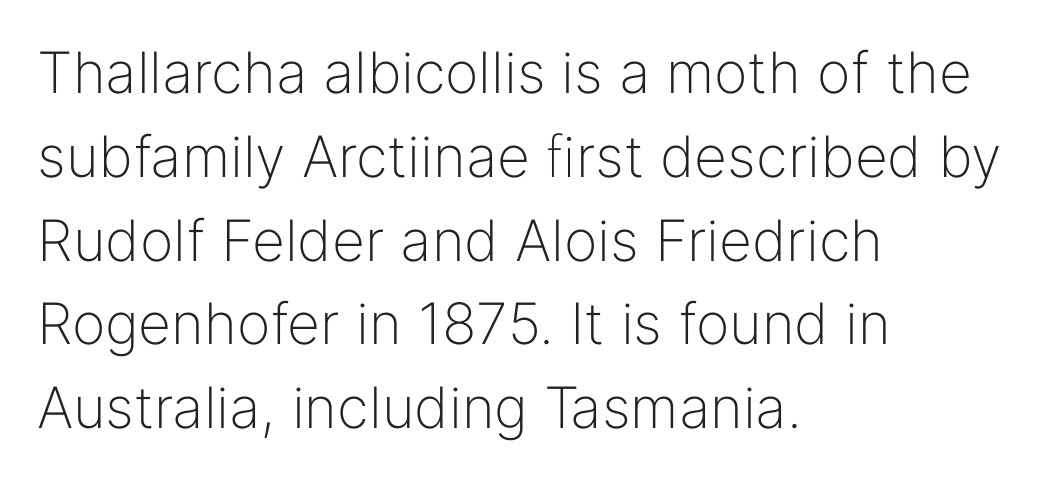
{"serif": "no", "italic": "no", "bold": "no", "weight": "light", "width": "normal", "stroke_contrast": "low", "x_height": "medium", "monospaced": "no", "underline": "no", "align": "left", "line_spacing": "normal", "line_spacing_ratio": 1.47, "letter_spacing": "normal", "letter_spacing_em": 0.0, "glyph_px": 57}
